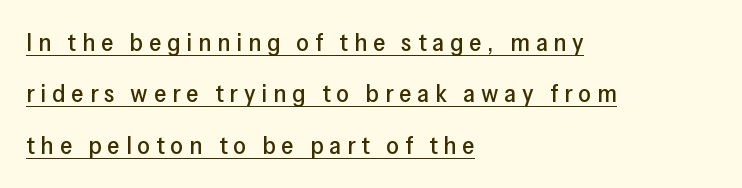
Tracking value appears strongly positive — letters spread wide. Unlike italic type, these characters show no tilt at all. Reading down the column, the eye jumps a long way to each next line. The text block is weighted toward the left margin, trailing off unevenly rightward. A rule runs beneath these lines of type.
